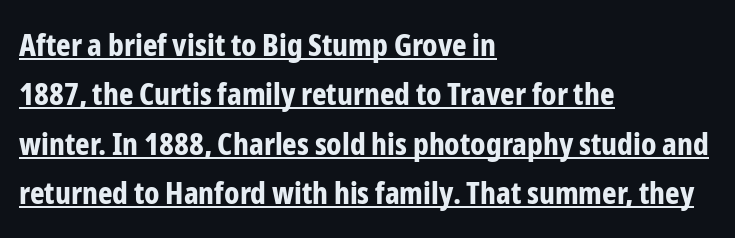
The image shows 31 px bold, condensed sans-serif type, upright; set left-aligned, normal line spacing (1.59x), normal letter spacing, underlined; low stroke contrast and a medium x-height.
